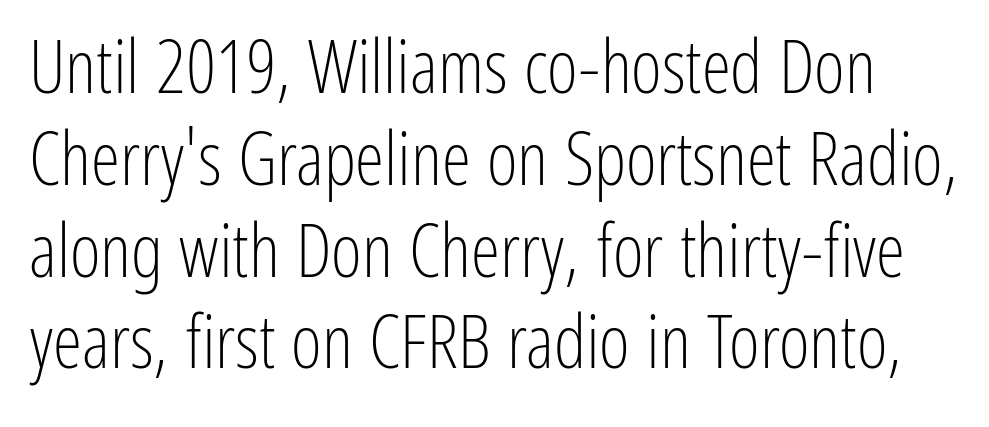
Q: Is the text bold? A: No.
Q: Is the text italic (slanted)? A: No, it is upright.
Q: Is the typeface a serif or a sans-serif typeface? A: Sans-serif.
Q: Is the text underlined? A: No.
Q: Is the spacing between letters normal or unusually wide? A: Normal.
Q: Width (condensed, normal, or wide)? A: Condensed.
Q: Stroke contrast? A: Low.
Q: x-height? A: Medium.
Q: Monospaced? A: No.
